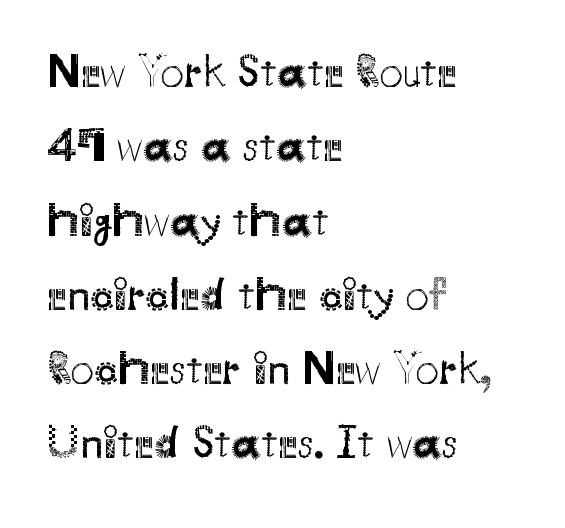
Q: Is the text bold? A: No.
Q: Is the text italic (slanted)? A: No, it is upright.
Q: Is the typeface a serif or a sans-serif typeface? A: Sans-serif.
Q: Is the text underlined? A: No.
Q: How is the paragraph aligned? A: Left-aligned.
Q: Is the spacing between letters normal or unusually wide? A: Normal.
Q: Is the spacing between lines tight, normal or loose? A: Normal.
Q: Width (condensed, normal, or wide)? A: Normal.
Q: Stroke contrast? A: Medium.
Q: x-height? A: Small.
Q: Monospaced? A: No.
